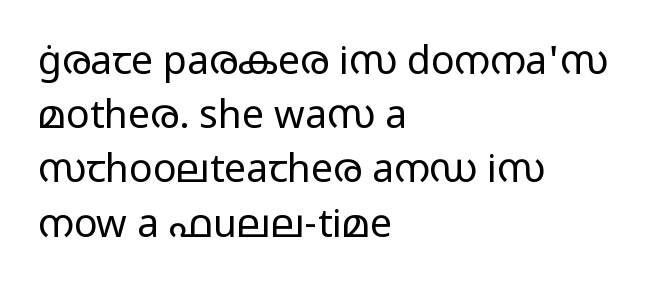
Does the copy run flush right? No — it runs flush left. Each letter keeps its own natural width here, so spacing adapts to shape. Bare-footed words on every line. The lettering holds an erect, upright posture throughout. Honestly, the letter spacing is just normal — you wouldn't notice it.
